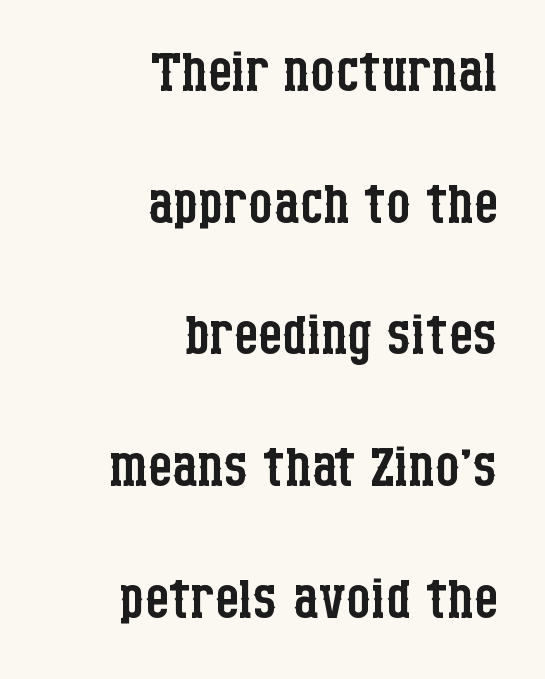
{"serif": "yes", "italic": "no", "bold": "no", "weight": "regular", "width": "condensed", "stroke_contrast": "low", "x_height": "large", "monospaced": "no", "underline": "no", "align": "right", "line_spacing_ratio": 1.71, "letter_spacing": "normal", "letter_spacing_em": 0.0, "glyph_px": 77}
